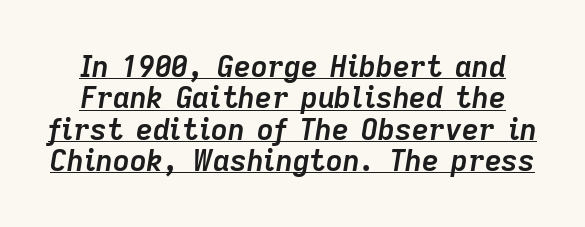
The image shows 29 px semibold type, italic (leaning right); set tight line spacing (1.08x), normal letter spacing, underlined; low stroke contrast and a medium x-height.
